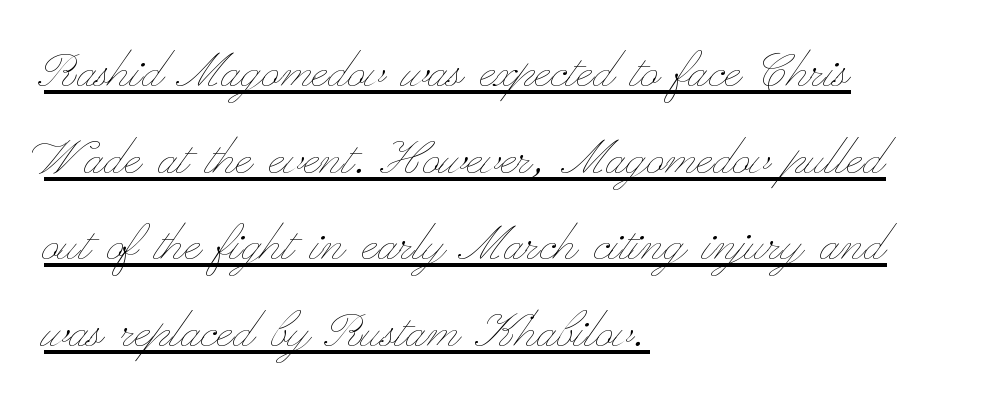
{"bold": "no", "weight": "thin", "width": "wide", "stroke_contrast": "low", "x_height": "small", "monospaced": "no", "underline": "yes", "align": "left", "line_spacing": "normal", "line_spacing_ratio": 1.47, "letter_spacing": "normal", "letter_spacing_em": 0.0, "glyph_px": 59}
